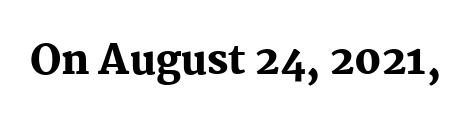
Q: Is the text bold? A: Yes.
Q: Is the text italic (slanted)? A: No, it is upright.
Q: Is the typeface a serif or a sans-serif typeface? A: Serif.
Q: Is the text underlined? A: No.
Q: Is the spacing between letters normal or unusually wide? A: Normal.
Q: Width (condensed, normal, or wide)? A: Normal.
Q: Stroke contrast? A: Medium.
Q: x-height? A: Medium.
Q: Monospaced? A: No.
